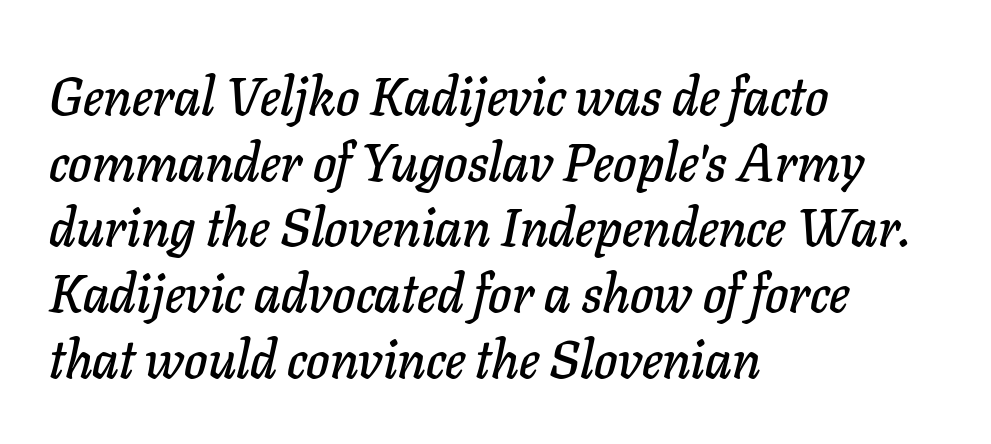
Visually the block forms a straight wall on the left and a jagged coastline on the right. Looks like regular typesetting: each glyph gets only the width it needs. Designer's note — italics engaged. Students, note that the glyphs here touch the page at normal intervals.
